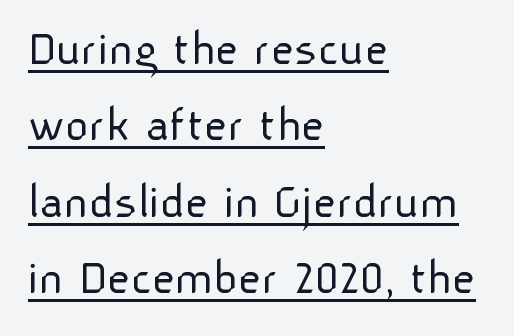
{"serif": "no", "italic": "no", "bold": "no", "weight": "light", "width": "normal", "stroke_contrast": "low", "x_height": "medium", "monospaced": "no", "underline": "yes", "align": "left", "line_spacing": "normal", "line_spacing_ratio": 1.5, "letter_spacing": "normal", "letter_spacing_em": 0.0, "glyph_px": 51}
